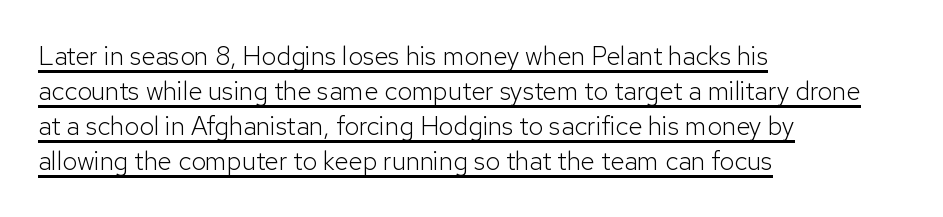
If you measured baseline to baseline, you'd find a middling distance. A continuous stroke trails under the words, as in a hyperlink. This rendering uses left alignment, leaving the right contour irregular. Posture: upright roman. This reads as an unemphasized weight, regular at the heaviest.
